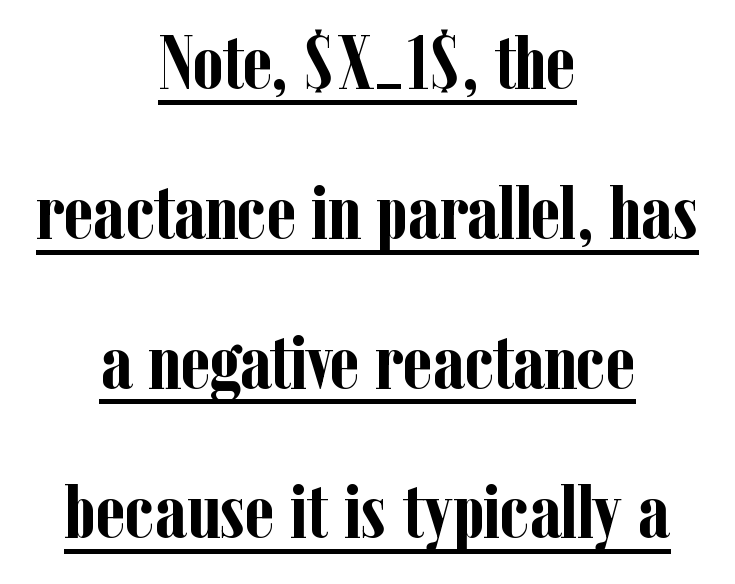
Q: Is the text bold? A: Yes.
Q: Is the text italic (slanted)? A: No, it is upright.
Q: Is the typeface a serif or a sans-serif typeface? A: Serif.
Q: Is the text underlined? A: Yes.
Q: How is the paragraph aligned? A: Centered.
Q: Is the spacing between letters normal or unusually wide? A: Normal.
Q: Is the spacing between lines tight, normal or loose? A: Loose.
Q: Width (condensed, normal, or wide)? A: Condensed.
Q: Stroke contrast? A: Low.
Q: x-height? A: Medium.
Q: Monospaced? A: No.
